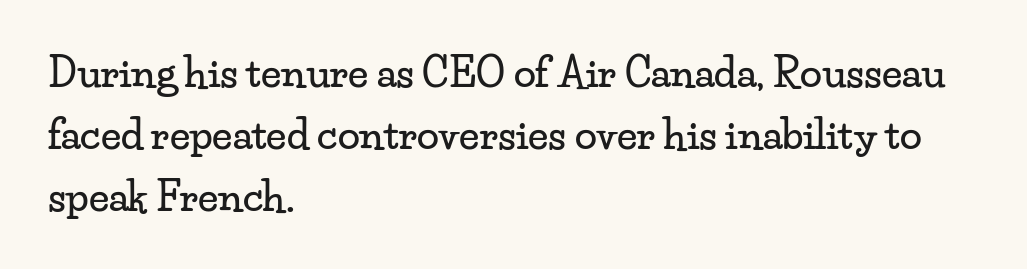
Each line starts at the same left margin while the right side varies. Spacing verdict: proportional, widths tailored to each character. In terms of leading, this rendering sits right in the middle. The axis of the letterforms is exactly vertical.
